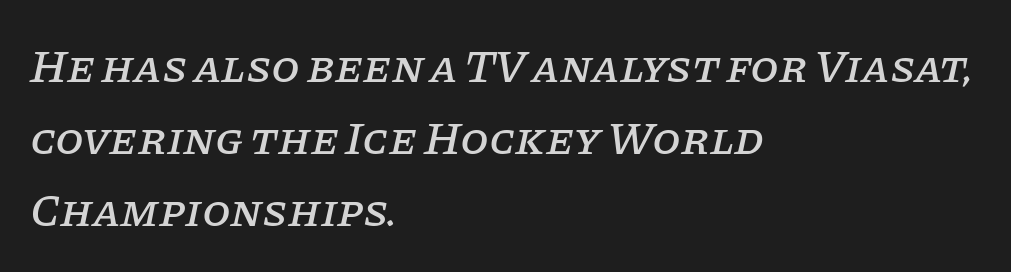
{"serif": "yes", "italic": "yes", "lean": "right", "slant_degrees": 11, "width": "normal", "stroke_contrast": "low", "x_height": "large", "monospaced": "no", "underline": "no", "align": "left", "line_spacing": "normal", "line_spacing_ratio": 1.57, "letter_spacing": "normal", "letter_spacing_em": 0.0, "glyph_px": 46}
